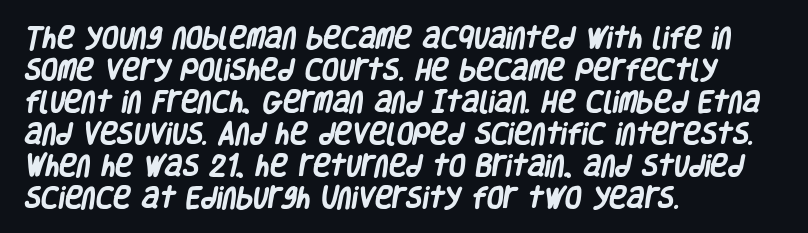
{"bold": "yes", "underline": "no", "align": "left", "line_spacing": "normal", "line_spacing_ratio": 1.33, "letter_spacing": "normal", "letter_spacing_em": 0.0, "glyph_px": 24}
